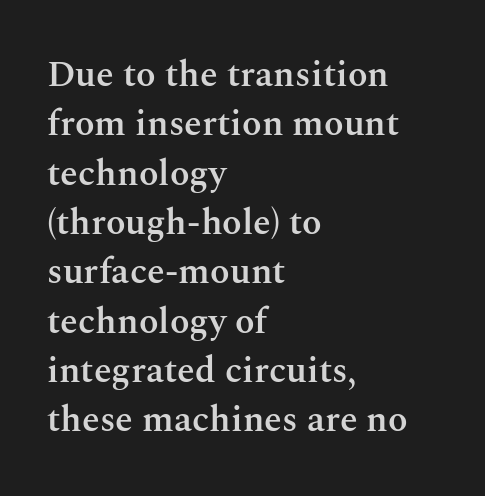
The image shows 36 px semibold serif type, upright; set left-aligned, normal line spacing (1.37x), normal letter spacing, not underlined; medium stroke contrast and a medium x-height.
